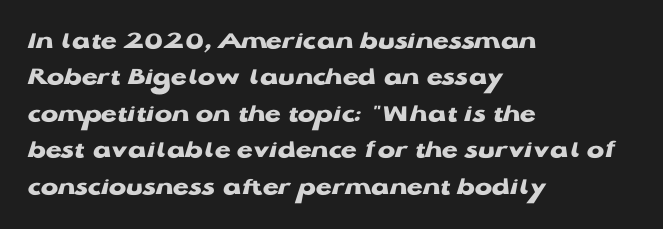
Characters remain perfectly vertical along every line. The passage is arranged the way most books set body copy — flush left. These lines sit exactly where default settings would place them. Nobody touched the tracking dial on this one. Descender tails drop into unmarked territory. Is the type bold? Yes — the strokes are clearly thick and heavy.
